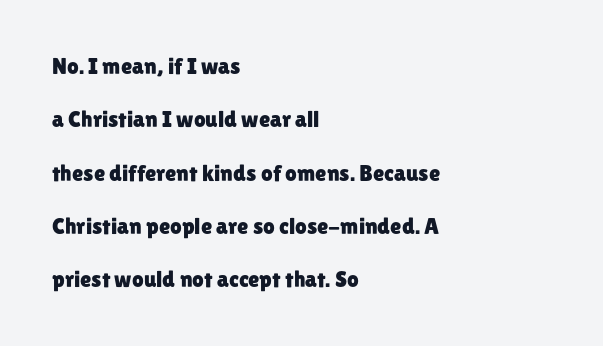
{"italic": "no", "underline": "no", "align": "left", "line_spacing": "loose", "line_spacing_ratio": 2.32, "letter_spacing": "normal", "letter_spacing_em": 0.0, "glyph_px": 23}
